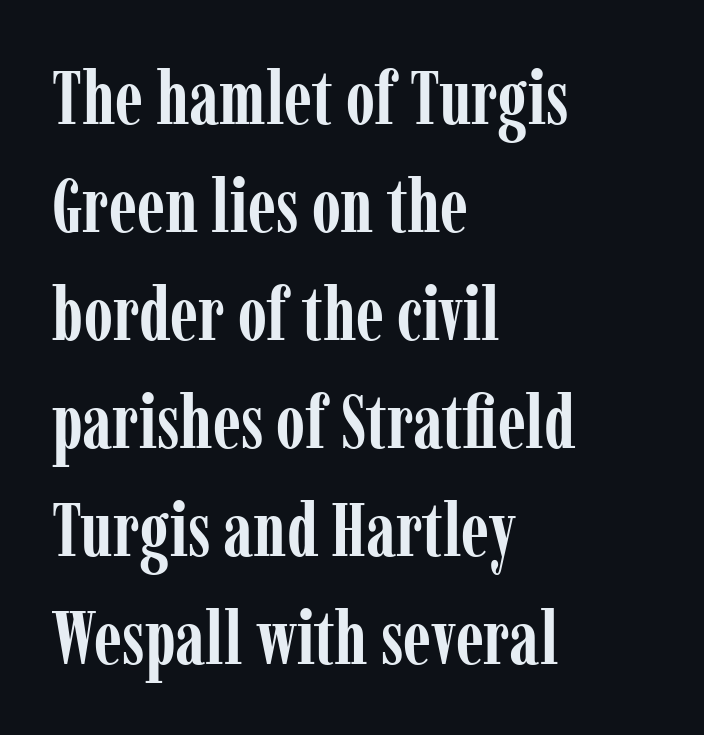
The image shows 75 px semibold, condensed serif type, upright; set left-aligned, normal line spacing (1.44x), normal letter spacing, not underlined; low stroke contrast and a medium x-height.
